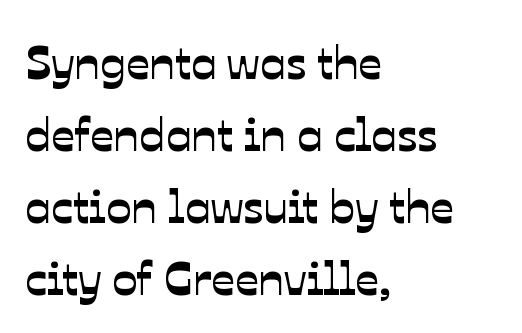
{"serif": "no", "width": "normal", "stroke_contrast": "low", "x_height": "medium", "monospaced": "no", "underline": "no", "align": "left", "line_spacing": "normal", "line_spacing_ratio": 1.53, "letter_spacing": "normal", "letter_spacing_em": 0.0, "glyph_px": 47}
